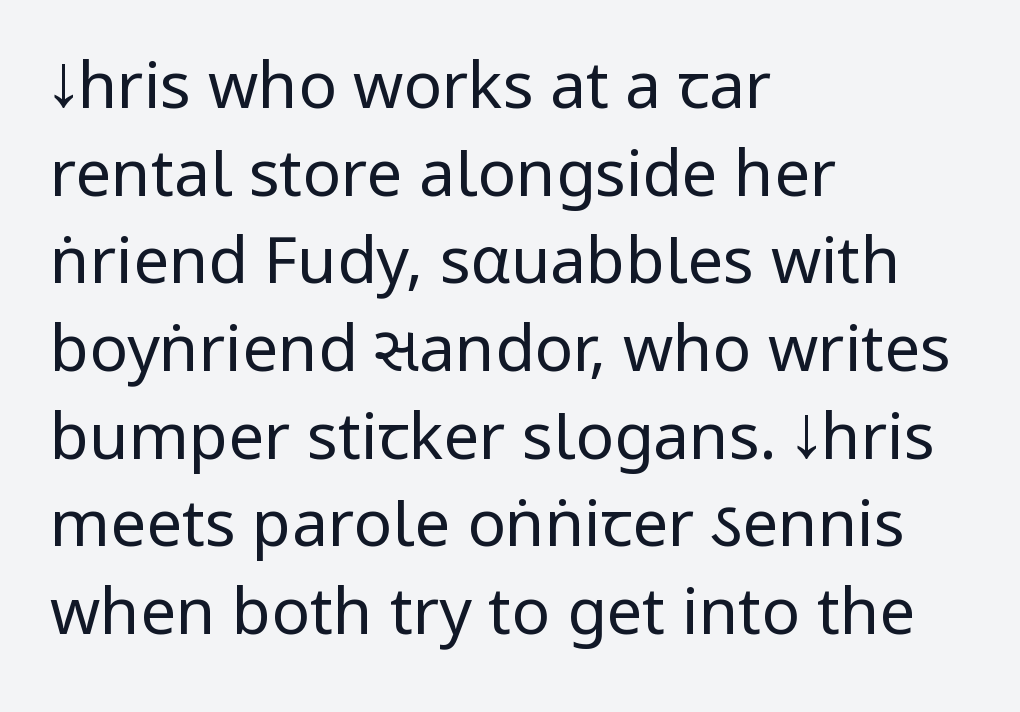
Looks like regular typesetting: each glyph gets only the width it needs. What stands out about the letter spacing? Nothing — it is the standard amount. Rule under the text: the space is simply empty. The face used here is a sans, in the tradition of grotesques and geometrics. The typesetting does not lean heavy: it is not bold. The rendering anchors every line to the left-hand side.
